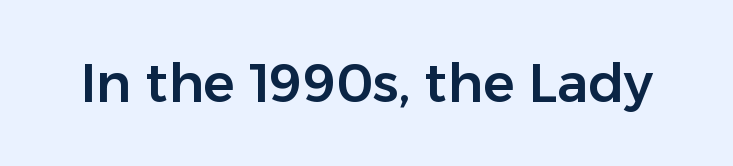
Q: Is the text italic (slanted)? A: No, it is upright.
Q: Is the typeface a serif or a sans-serif typeface? A: Sans-serif.
Q: Is the text underlined? A: No.
Q: Is the spacing between letters normal or unusually wide? A: Normal.
Q: Width (condensed, normal, or wide)? A: Normal.
Q: Stroke contrast? A: Low.
Q: x-height? A: Medium.
Q: Monospaced? A: No.
